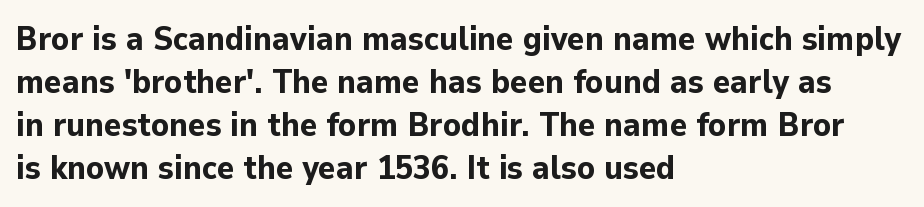
{"serif": "no", "italic": "no", "bold": "yes", "weight": "bold", "width": "normal", "stroke_contrast": "low", "x_height": "medium", "monospaced": "no", "underline": "no", "align": "left", "line_spacing": "normal", "line_spacing_ratio": 1.3, "letter_spacing": "normal", "letter_spacing_em": 0.0, "glyph_px": 33}
